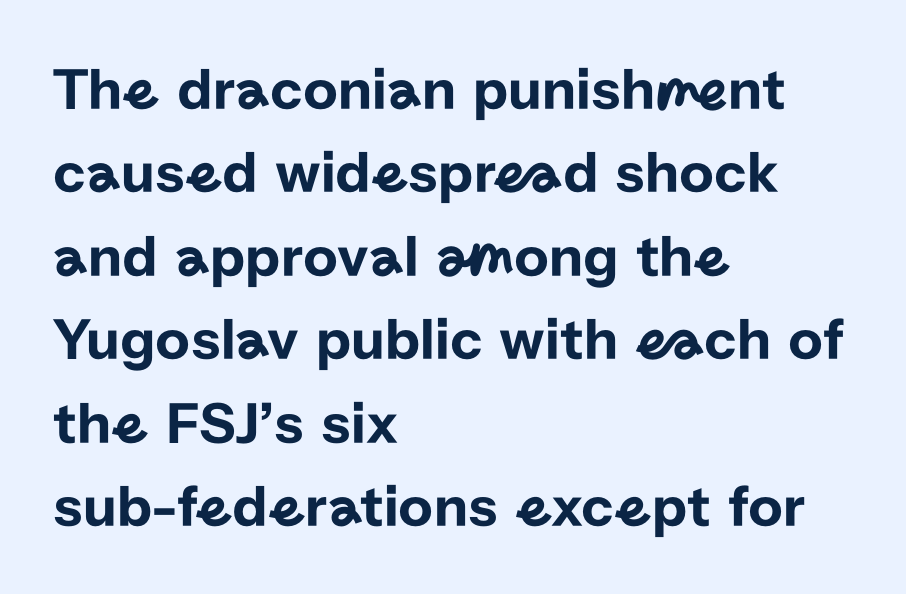
{"serif": "no", "italic": "no", "width": "normal", "stroke_contrast": "low", "x_height": "medium", "monospaced": "no", "underline": "no", "align": "left", "line_spacing": "normal", "line_spacing_ratio": 1.39, "letter_spacing": "normal", "letter_spacing_em": 0.0, "glyph_px": 60}
